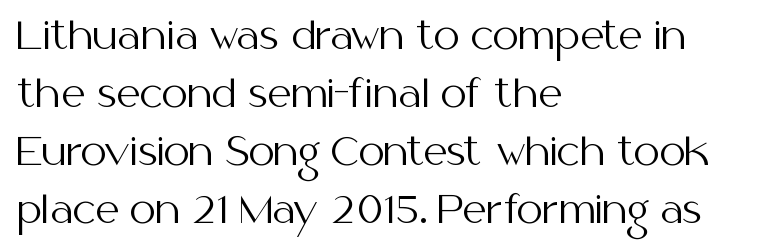
Q: Is the text bold? A: No.
Q: Is the text italic (slanted)? A: No, it is upright.
Q: Is the typeface a serif or a sans-serif typeface? A: Sans-serif.
Q: Is the text underlined? A: No.
Q: How is the paragraph aligned? A: Left-aligned.
Q: Is the spacing between letters normal or unusually wide? A: Normal.
Q: Is the spacing between lines tight, normal or loose? A: Normal.
Q: Width (condensed, normal, or wide)? A: Normal.
Q: Stroke contrast? A: Medium.
Q: x-height? A: Medium.
Q: Monospaced? A: No.
